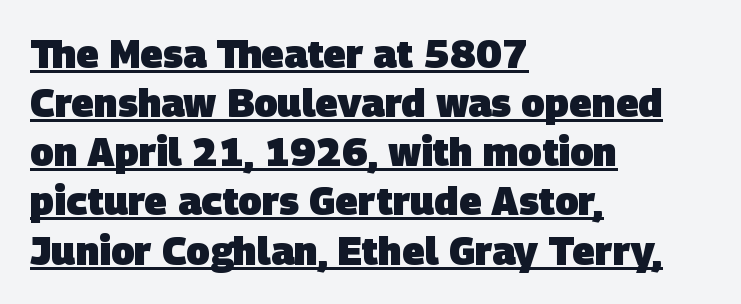
The image shows 39 px heavy sans-serif type; set left-aligned, normal line spacing (1.26x), normal letter spacing, underlined; low stroke contrast and a large x-height.
